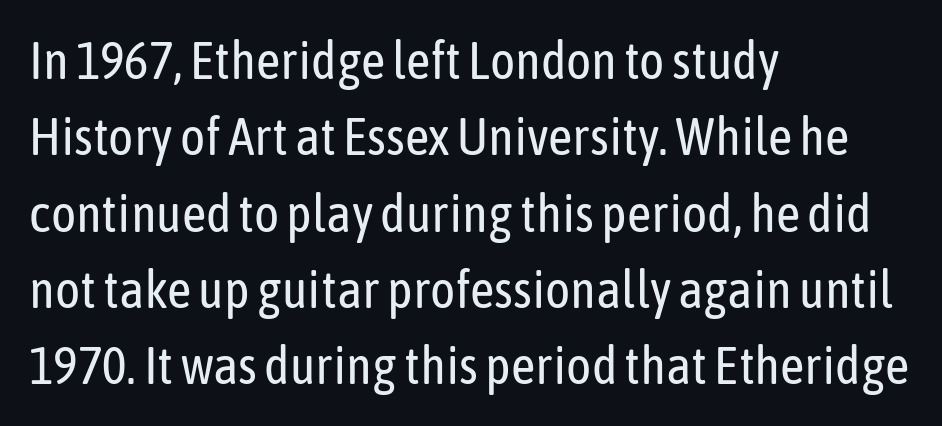
Italic? Not at all — the glyphs are vertical. Spacing verdict: proportional, widths tailored to each character. Grotesque or geometric, the face here clearly has no serifs. Successive baselines arrive at the customary interval. Any mark beneath the type? The region is blank.
